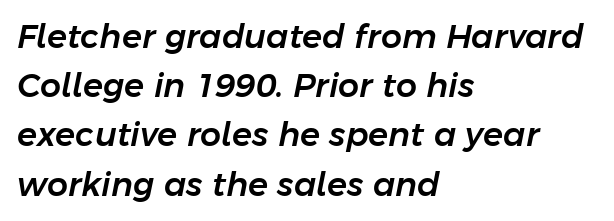
Q: Is the text italic (slanted)? A: Yes, it leans right by about 11 degrees.
Q: Is the text underlined? A: No.
Q: How is the paragraph aligned? A: Left-aligned.
Q: Is the spacing between letters normal or unusually wide? A: Normal.
Q: Is the spacing between lines tight, normal or loose? A: Normal.
Q: Width (condensed, normal, or wide)? A: Normal.
Q: Stroke contrast? A: Low.
Q: x-height? A: Medium.
Q: Monospaced? A: No.
